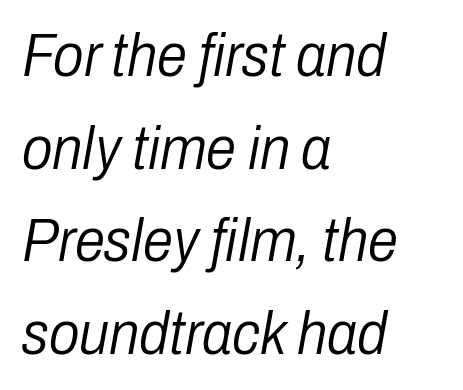
Caption: multi-line text, flush left, ragged right. This sample uses an oblique cut, with every glyph tilted off the vertical. Horizontal bands of white between lines are of average thickness. Weight: in the light-to-regular range.
